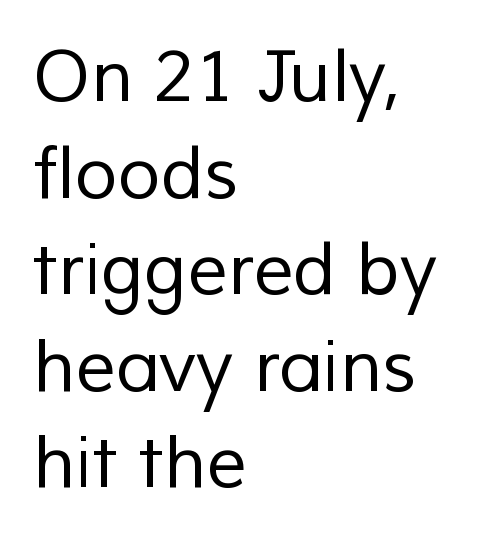
{"serif": "no", "bold": "no", "weight": "regular", "width": "normal", "stroke_contrast": "low", "x_height": "medium", "monospaced": "no", "underline": "no", "align": "left", "line_spacing": "normal", "line_spacing_ratio": 1.36, "letter_spacing": "normal", "letter_spacing_em": 0.0, "glyph_px": 71}
